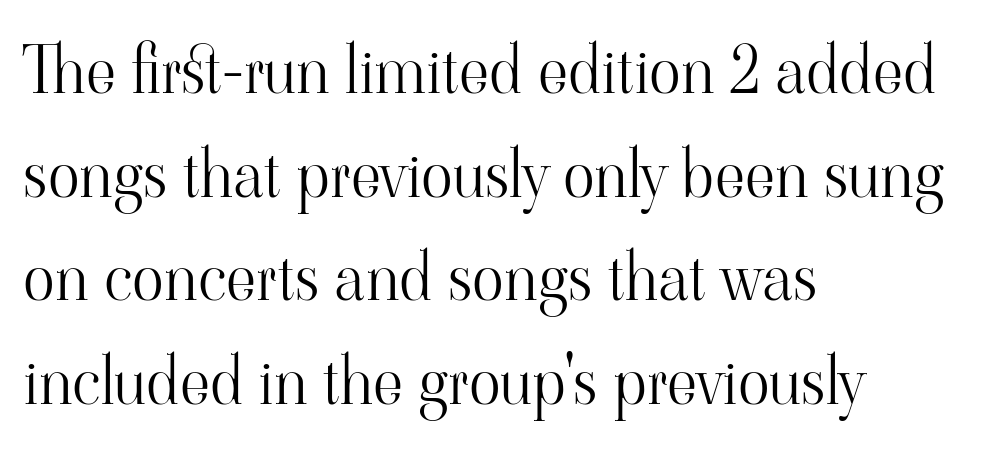
Whoever set this chose a conventional vertical rhythm. This is roman type, the default non-slanted kind. This sample has the flowing, uneven cadence of proportional lettering. The text was rendered using a seriffed face with decorative stroke endings.
